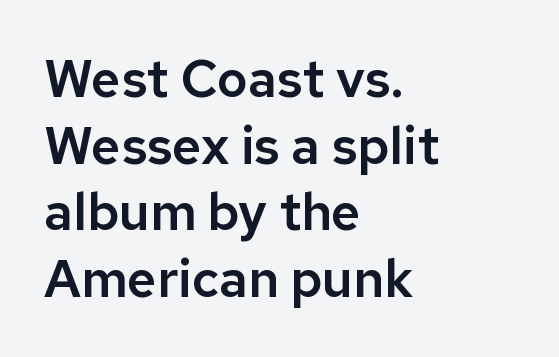
Q: Is the text italic (slanted)? A: No, it is upright.
Q: Is the typeface a serif or a sans-serif typeface? A: Sans-serif.
Q: Is the text underlined? A: No.
Q: How is the paragraph aligned? A: Left-aligned.
Q: Is the spacing between letters normal or unusually wide? A: Normal.
Q: Is the spacing between lines tight, normal or loose? A: Normal.
Q: Width (condensed, normal, or wide)? A: Normal.
Q: Stroke contrast? A: Low.
Q: x-height? A: Medium.
Q: Monospaced? A: No.
